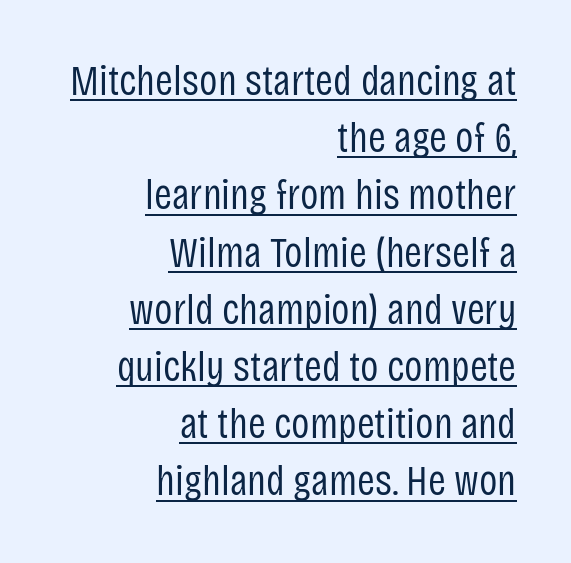
The image shows 43 px regular-weight, condensed sans-serif type, upright; set right-aligned, normal line spacing (1.33x), normal letter spacing, underlined; low stroke contrast and a large x-height.
